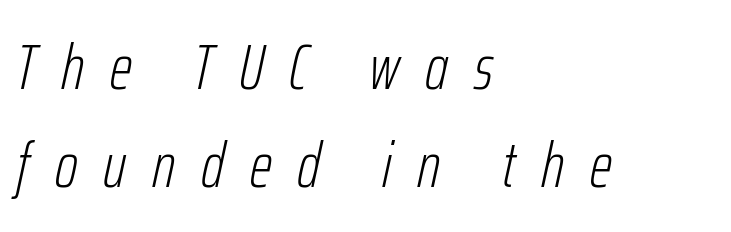
The image shows 64 px light, condensed type, italic (leaning right); set left-aligned, normal line spacing (1.53x), unusually wide letter spacing (+0.4 em), not underlined; low stroke contrast and a medium x-height.
